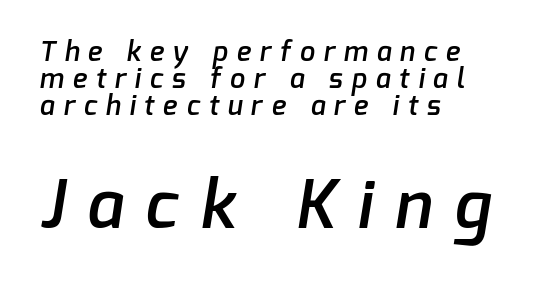
{"serif": "no", "bold": "semi", "weight": "semibold", "width": "normal", "stroke_contrast": "low", "x_height": "medium", "monospaced": "no", "underline": "no", "align": "left", "line_spacing": "tight", "line_spacing_ratio": 1.0, "letter_spacing": "wide", "letter_spacing_em": 0.33, "larger_block": "second", "size_ratio": 2.48, "glyph_px": 67}
